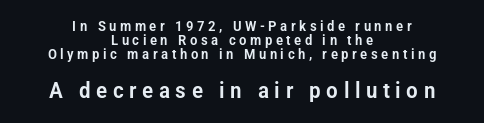
{"italic": "no", "underline": "no", "align": "center", "line_spacing": "tight", "line_spacing_ratio": 0.99, "letter_spacing": "wide", "letter_spacing_em": 0.25, "larger_block": "second", "size_ratio": 1.57, "glyph_px": 22}
